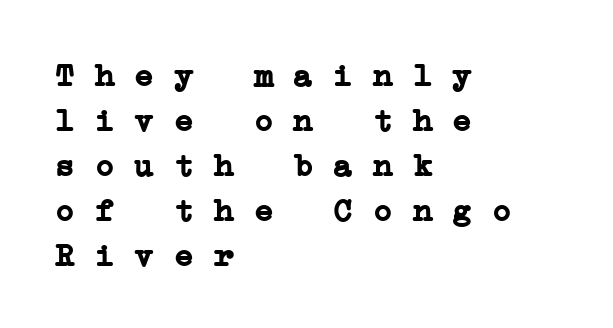
The image shows 33 px semibold, wide serif type, monospaced; set left-aligned, normal line spacing (1.36x), normal letter spacing, not underlined; low stroke contrast and a medium x-height.
